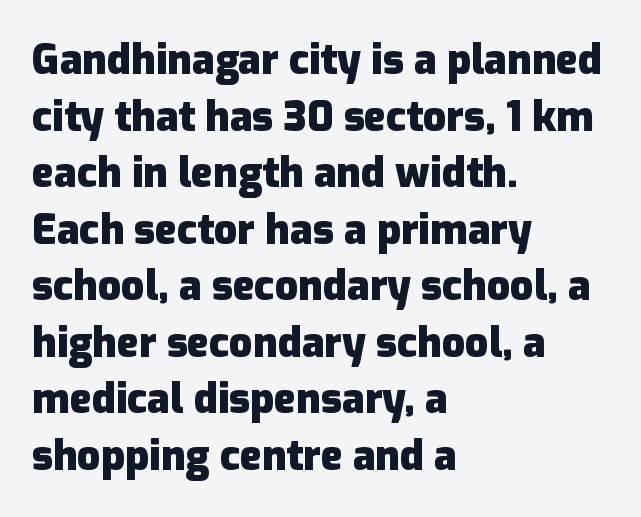
The image shows 41 px heavy sans-serif type, upright; set left-aligned, normal line spacing (1.38x), normal letter spacing, not underlined; low stroke contrast and a medium x-height.
